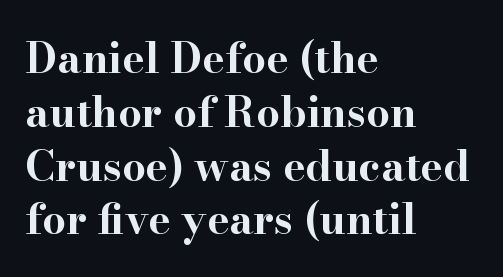
Line spacing here is normal. Italic? Not at all — the glyphs are vertical. Horizontal alignment here is leftward, the default for most running prose. Looks like regular typesetting: each glyph gets only the width it needs.
